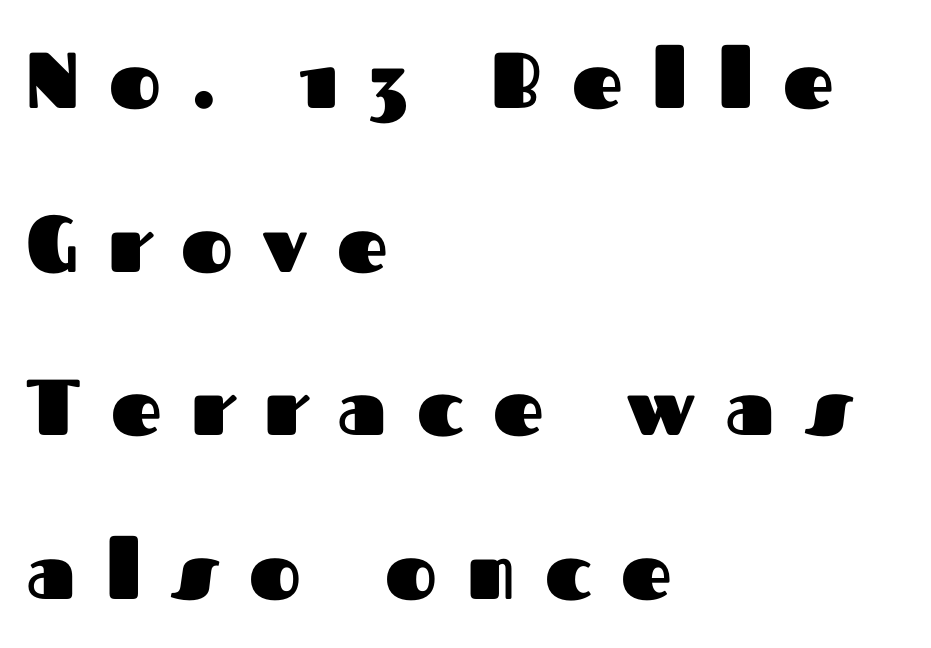
{"serif": "no", "italic": "no", "bold": "yes", "weight": "heavy", "width": "normal", "stroke_contrast": "medium", "x_height": "medium", "monospaced": "no", "underline": "no", "align": "left", "line_spacing": "loose", "line_spacing_ratio": 2.07, "letter_spacing": "wide", "letter_spacing_em": 0.38, "glyph_px": 79}
